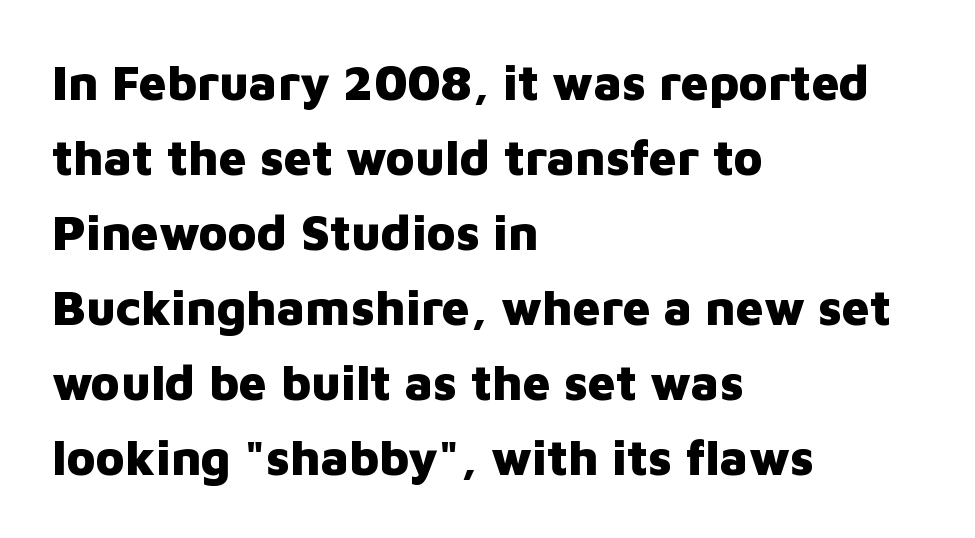
The image shows 49 px heavy sans-serif type, upright; set left-aligned, normal line spacing (1.53x), normal letter spacing, not underlined; low stroke contrast and a medium x-height.
